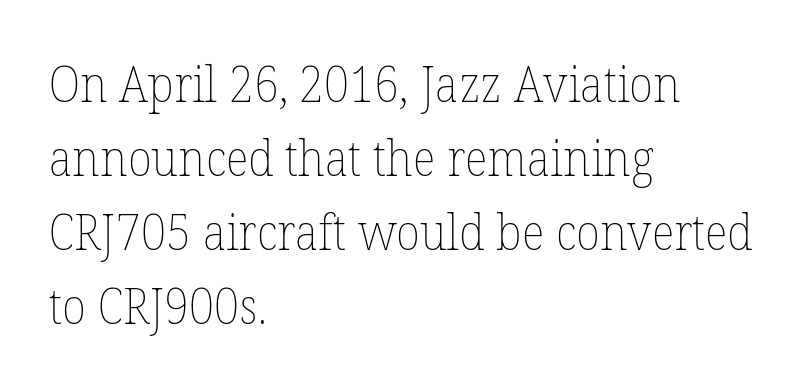
This is roman type, the default non-slanted kind. The typeface has the unassuming heft of standard copy or less. Honestly, the row spacing looks completely unremarkable. Where is the straight margin? On the left. Descender tails drop into unmarked territory.
